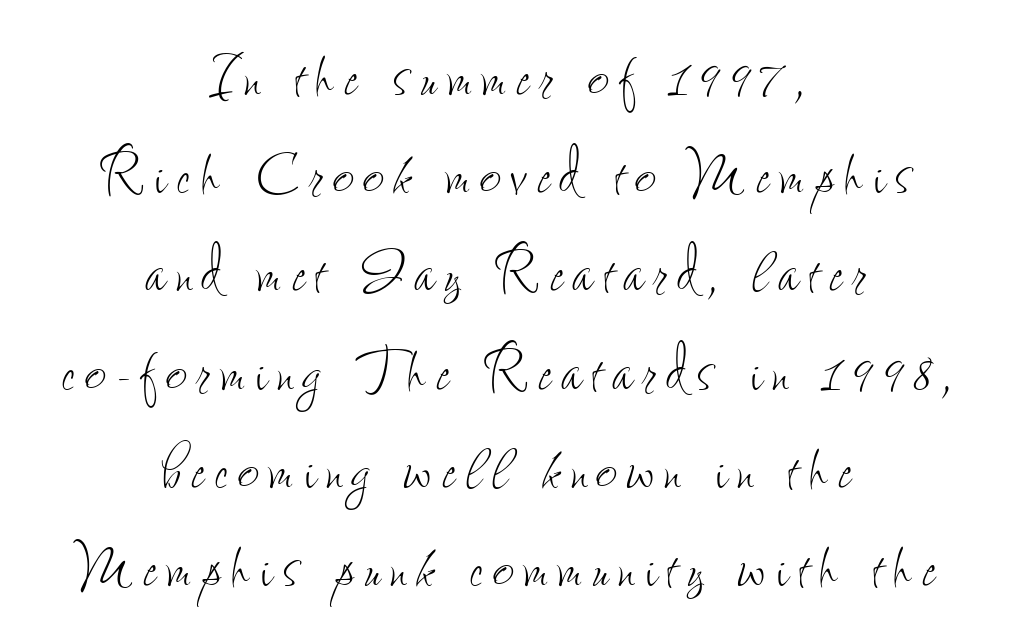
Q: Is the text bold? A: No.
Q: Is the text italic (slanted)? A: Yes.
Q: Is the text underlined? A: No.
Q: How is the paragraph aligned? A: Centered.
Q: Is the spacing between lines tight, normal or loose? A: Normal.
Q: Width (condensed, normal, or wide)? A: Condensed.
Q: Stroke contrast? A: Low.
Q: x-height? A: Small.
Q: Monospaced? A: No.
